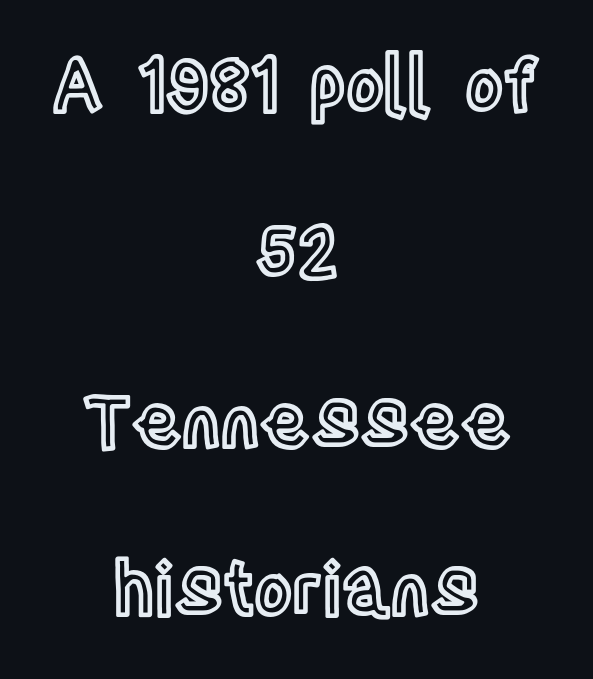
Q: Is the text italic (slanted)? A: No, it is upright.
Q: Is the text underlined? A: No.
Q: How is the paragraph aligned? A: Centered.
Q: Is the spacing between letters normal or unusually wide? A: Normal.
Q: Is the spacing between lines tight, normal or loose? A: Loose.
Q: Width (condensed, normal, or wide)? A: Condensed.
Q: x-height? A: Large.
Q: Monospaced? A: No.
